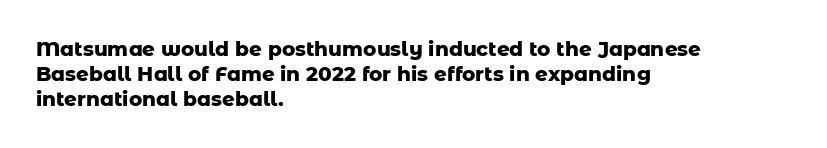
The baseline area is clear. Ordinary non-slanted type is in use. Look at the tracking — it's just the regular setting, nothing added. These lines carry a lot of weight — the face is fully bold.
